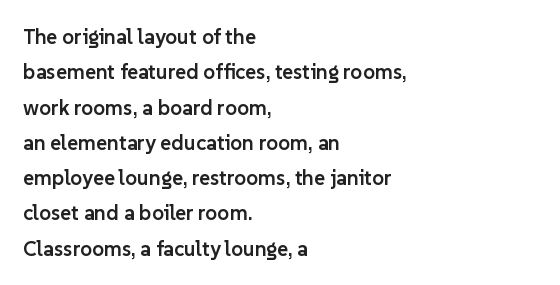
This sample is left-justified, so line endings fall wherever the words run out. Weight check: semibold — heavier than regular, not quite bold. Standard letterfit; no display-style spreading of the glyphs. Notice how the stems are strictly vertical — no italics here.
